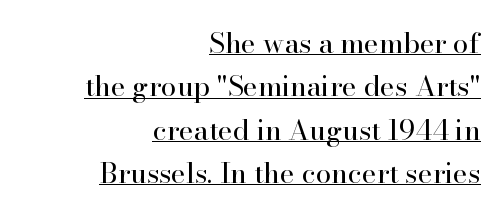
{"serif": "yes", "italic": "no", "bold": "no", "weight": "regular", "width": "normal", "stroke_contrast": "high", "x_height": "small", "monospaced": "no", "underline": "yes", "align": "right", "line_spacing": "normal", "line_spacing_ratio": 1.55, "letter_spacing": "normal", "letter_spacing_em": 0.0, "glyph_px": 28}
